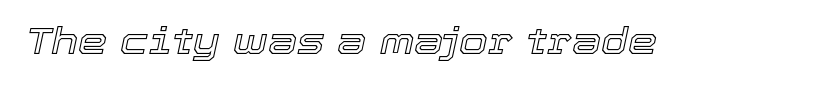
{"italic": "yes", "lean": "right", "slant_degrees": 12, "width": "normal", "x_height": "medium", "monospaced": "no", "underline": "no", "letter_spacing": "normal", "letter_spacing_em": 0.0, "glyph_px": 37}
